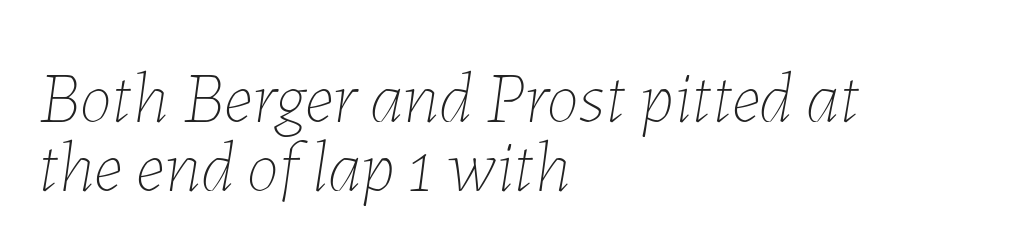
Q: Is the text bold? A: No.
Q: Is the text italic (slanted)? A: Yes, it leans right by about 7 degrees.
Q: Is the text underlined? A: No.
Q: How is the paragraph aligned? A: Left-aligned.
Q: Is the spacing between letters normal or unusually wide? A: Normal.
Q: Is the spacing between lines tight, normal or loose? A: Tight.
Q: Width (condensed, normal, or wide)? A: Normal.
Q: Stroke contrast? A: Low.
Q: x-height? A: Medium.
Q: Monospaced? A: No.
